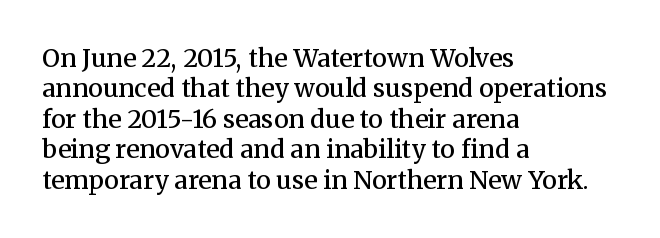
The image shows 25 px text type, upright; set left-aligned, line spacing 1.22x, normal letter spacing, not underlined.
